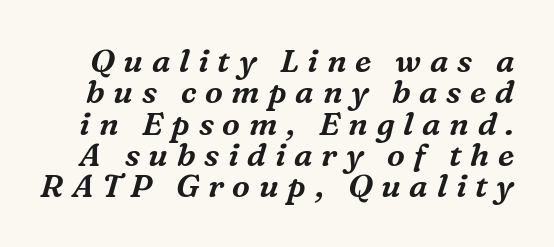
The tracking jumps out immediately: characters are airy and widely separated. The rendering uses natural spacing where letterforms have individual widths. Regarding leading, the lines here are crowded together. The typeface chosen for these lines features serifs. The text carries the slant typical of an italic or oblique font. Just letters on the line, the space beneath them empty.
